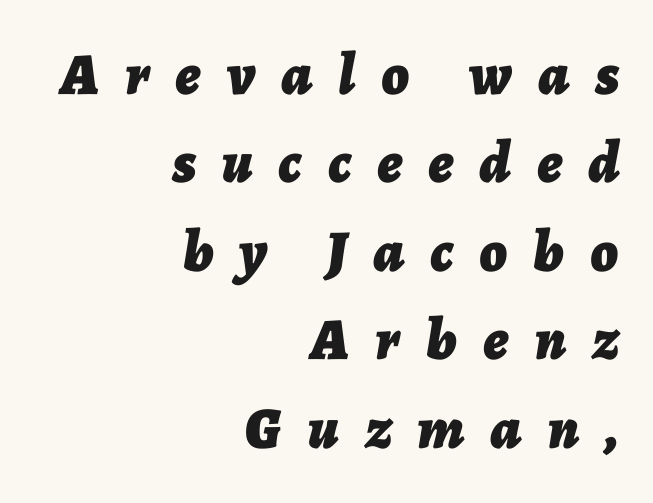
{"italic": "yes", "lean": "right", "slant_degrees": 7, "bold": "yes", "weight": "bold", "width": "normal", "stroke_contrast": "low", "x_height": "medium", "monospaced": "no", "underline": "no", "align": "right", "line_spacing": "normal", "line_spacing_ratio": 1.5, "letter_spacing": "wide", "letter_spacing_em": 0.44, "glyph_px": 59}
